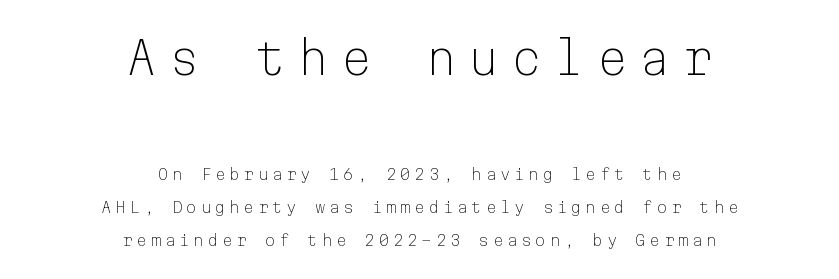
{"serif": "no", "italic": "no", "bold": "no", "weight": "light", "width": "normal", "stroke_contrast": "low", "x_height": "medium", "monospaced": "yes", "underline": "no", "align": "center", "line_spacing": "loose", "line_spacing_ratio": 2.2, "letter_spacing": "wide", "letter_spacing_em": 0.25, "larger_block": "first", "size_ratio": 3.0, "glyph_px": 45}
